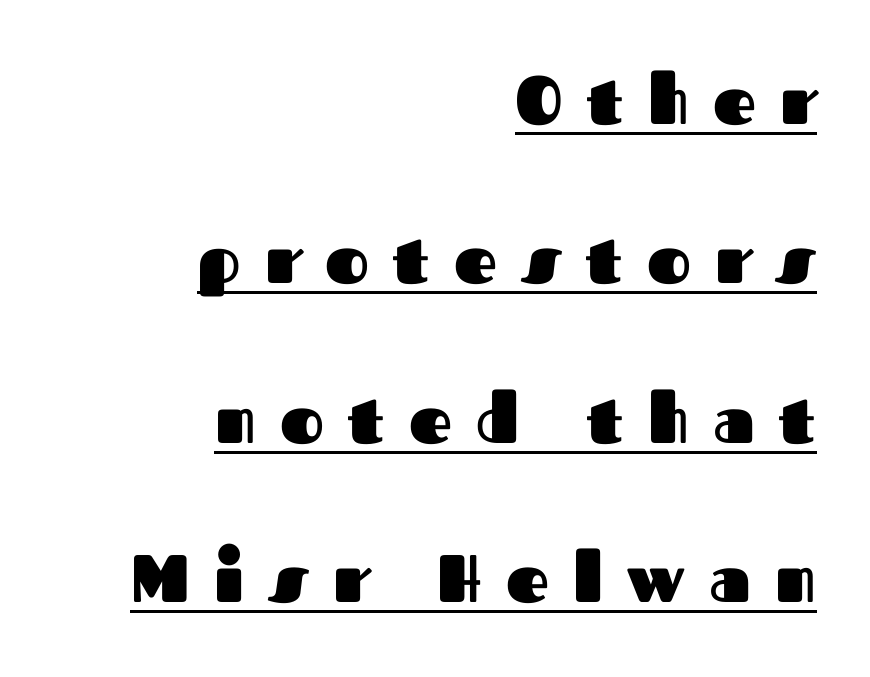
{"serif": "no", "italic": "no", "bold": "yes", "weight": "heavy", "width": "normal", "stroke_contrast": "medium", "x_height": "medium", "monospaced": "no", "underline": "yes", "align": "right", "line_spacing": "loose", "line_spacing_ratio": 2.38, "letter_spacing": "wide", "letter_spacing_em": 0.36, "glyph_px": 67}
